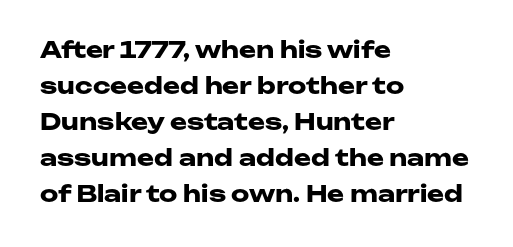
{"italic": "no", "bold": "yes", "underline": "no", "align": "left", "line_spacing": "normal", "line_spacing_ratio": 1.57, "letter_spacing": "normal", "letter_spacing_em": 0.0, "glyph_px": 23}
